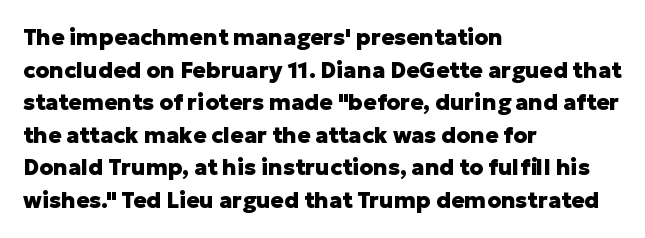
The image shows 22 px bold type, upright; set left-aligned, normal line spacing (1.48x), normal letter spacing, not underlined.
